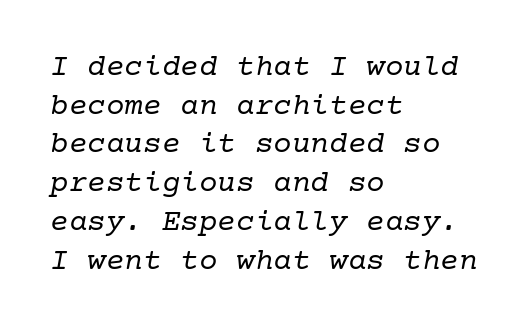
{"serif": "yes", "italic": "yes", "lean": "right", "slant_degrees": 10, "bold": "no", "weight": "regular", "width": "normal", "stroke_contrast": "low", "x_height": "medium", "underline": "no", "align": "left", "line_spacing": "normal", "line_spacing_ratio": 1.25, "letter_spacing": "normal", "letter_spacing_em": 0.0, "glyph_px": 31}
